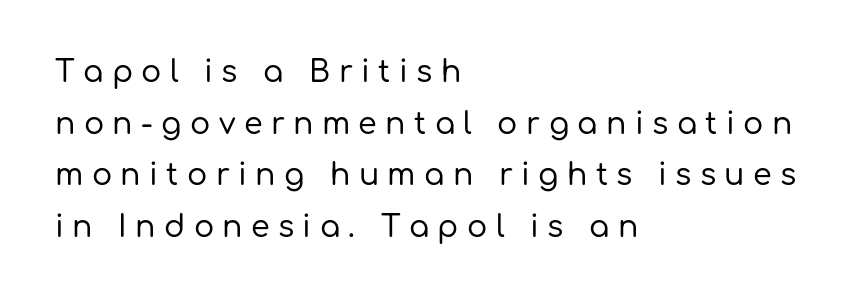
Q: Is the text italic (slanted)? A: No, it is upright.
Q: Is the typeface a serif or a sans-serif typeface? A: Sans-serif.
Q: Is the text underlined? A: No.
Q: How is the paragraph aligned? A: Left-aligned.
Q: Is the spacing between letters normal or unusually wide? A: Unusually wide.
Q: Width (condensed, normal, or wide)? A: Normal.
Q: Stroke contrast? A: Low.
Q: x-height? A: Medium.
Q: Monospaced? A: No.
